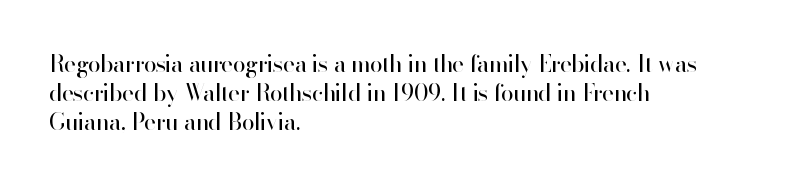
Q: Is the text bold? A: No.
Q: Is the text italic (slanted)? A: No, it is upright.
Q: Is the text underlined? A: No.
Q: How is the paragraph aligned? A: Left-aligned.
Q: Is the spacing between letters normal or unusually wide? A: Normal.
Q: Is the spacing between lines tight, normal or loose? A: Normal.
